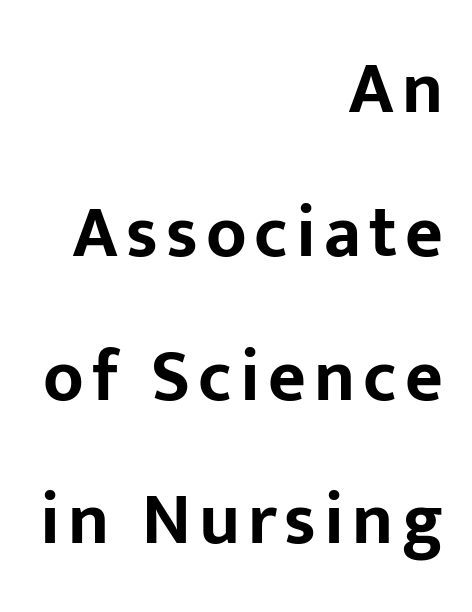
The image shows 73 px bold sans-serif type, upright; set right-aligned, loose line spacing (1.97x), not underlined; low stroke contrast and a medium x-height.
